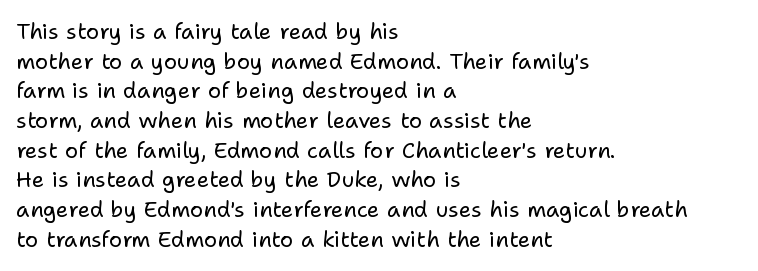
{"italic": "no", "bold": "no", "underline": "no", "align": "left", "line_spacing": "normal", "line_spacing_ratio": 1.35, "letter_spacing": "normal", "letter_spacing_em": 0.0, "glyph_px": 22}
